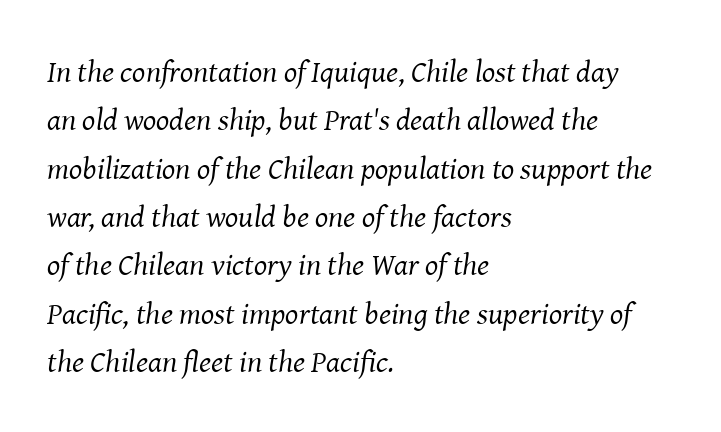
{"serif": "yes", "italic": "yes", "lean": "right", "slant_degrees": 8, "bold": "no", "weight": "regular", "width": "normal", "stroke_contrast": "medium", "x_height": "medium", "monospaced": "no", "underline": "no", "align": "left", "line_spacing": "normal", "line_spacing_ratio": 1.56, "letter_spacing": "normal", "letter_spacing_em": 0.0, "glyph_px": 31}
